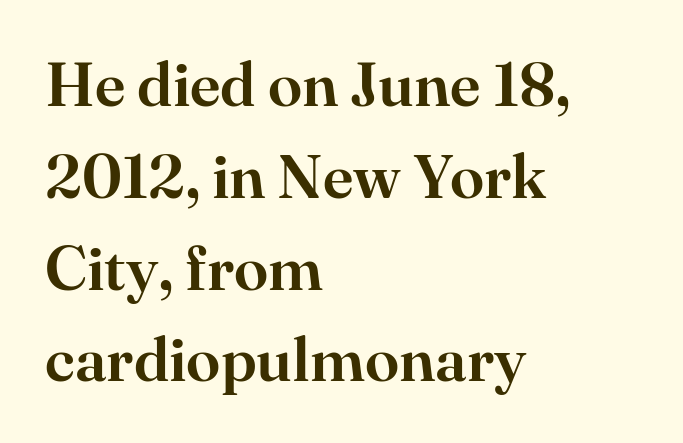
Successive baselines arrive at the customary interval. Compared with typical body copy, the letter spacing here is the same. The typesetter chose a ragged-right arrangement here. Designer's note — italics off, roman on. Descenders are the only things crossing below the line.
